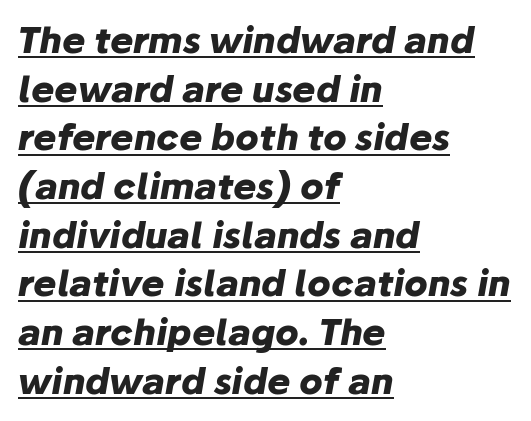
{"italic": "yes", "lean": "right", "slant_degrees": 10, "bold": "yes", "weight": "heavy", "width": "normal", "stroke_contrast": "low", "x_height": "medium", "monospaced": "no", "underline": "yes", "align": "left", "line_spacing": "normal", "line_spacing_ratio": 1.39, "letter_spacing": "normal", "letter_spacing_em": 0.0, "glyph_px": 35}
